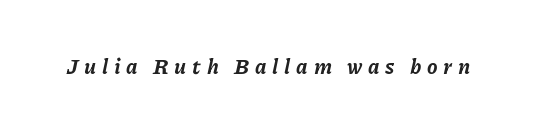
Q: Is the text bold? A: Yes.
Q: Is the text italic (slanted)? A: Yes, it leans right by about 11 degrees.
Q: Is the text underlined? A: No.
Q: Is the spacing between letters normal or unusually wide? A: Unusually wide.
